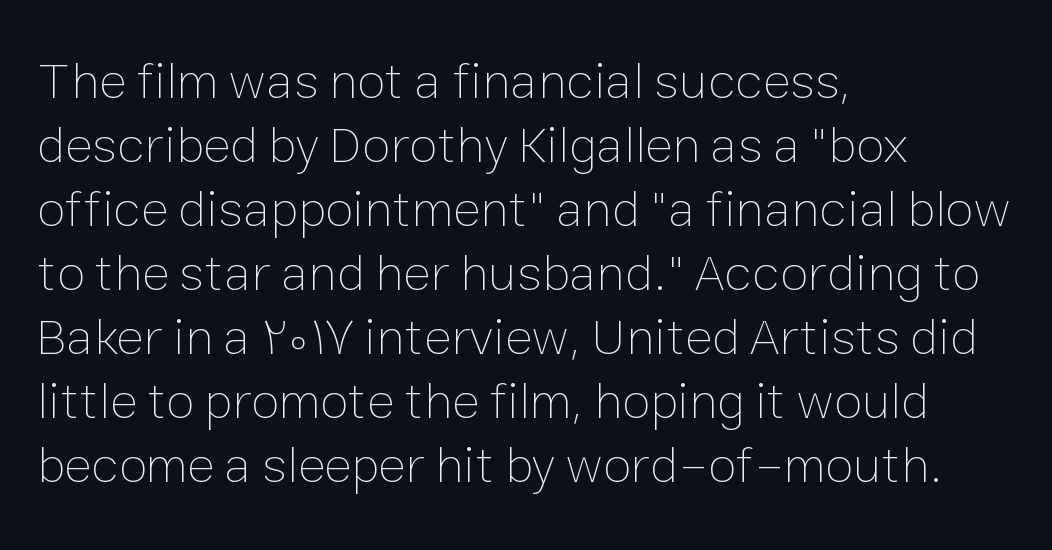
Q: Is the text bold? A: No.
Q: Is the text italic (slanted)? A: No, it is upright.
Q: Is the text underlined? A: No.
Q: How is the paragraph aligned? A: Left-aligned.
Q: Is the spacing between letters normal or unusually wide? A: Normal.
Q: Width (condensed, normal, or wide)? A: Normal.
Q: Stroke contrast? A: Low.
Q: x-height? A: Medium.
Q: Monospaced? A: No.
